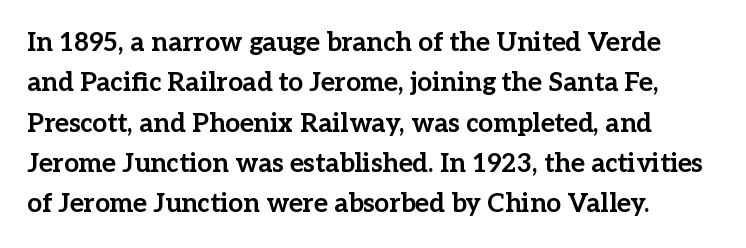
Q: Is the text bold? A: Yes.
Q: Is the text italic (slanted)? A: No, it is upright.
Q: Is the text underlined? A: No.
Q: How is the paragraph aligned? A: Left-aligned.
Q: Is the spacing between letters normal or unusually wide? A: Normal.
Q: Is the spacing between lines tight, normal or loose? A: Normal.
